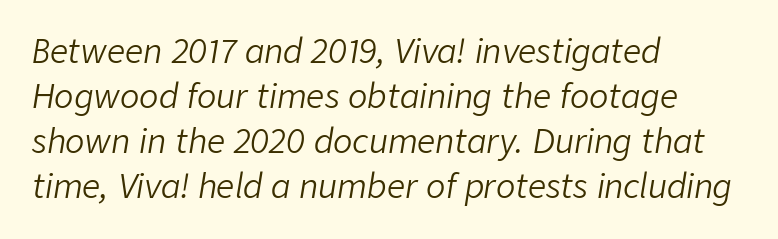
The image shows 32 px light type, italic (leaning right); set left-aligned, normal line spacing (1.41x), normal letter spacing, not underlined; low stroke contrast and a medium x-height.
